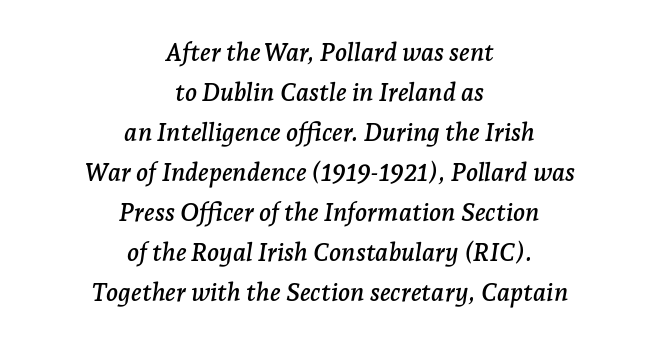
Q: Is the text italic (slanted)? A: Yes, it leans right by about 7 degrees.
Q: Is the text underlined? A: No.
Q: How is the paragraph aligned? A: Centered.
Q: Is the spacing between letters normal or unusually wide? A: Normal.
Q: Is the spacing between lines tight, normal or loose? A: Normal.
